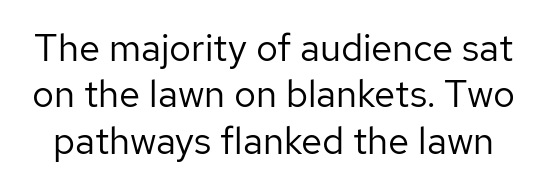
Every stem runs plumb, perpendicular to the baseline. A typesetter would call this zero additional tracking. Look at the bottom of the vertical strokes: they stop flat, with no serifs. Each letter keeps its own natural width here, so spacing adapts to shape. Unmarked baselines from the first word to the last. Weight: regular or lighter.
